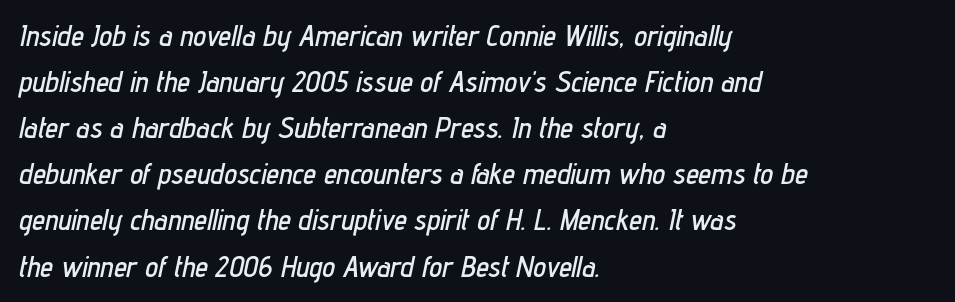
The image shows 29 px condensed type, italic (leaning right); set left-aligned, normal line spacing (1.59x), normal letter spacing, not underlined; low stroke contrast and a medium x-height.
